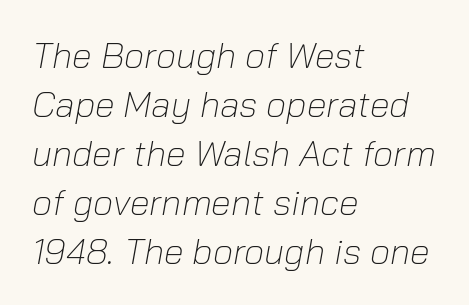
{"italic": "yes", "lean": "right", "slant_degrees": 10, "bold": "no", "weight": "light", "width": "normal", "stroke_contrast": "low", "x_height": "medium", "monospaced": "no", "underline": "no", "align": "left", "line_spacing": "normal", "line_spacing_ratio": 1.36, "letter_spacing": "normal", "letter_spacing_em": 0.0, "glyph_px": 36}
